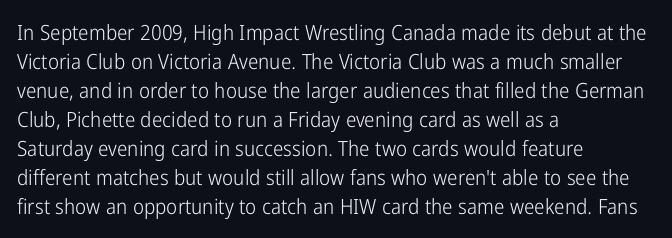
Q: Is the text bold? A: No.
Q: Is the text italic (slanted)? A: No, it is upright.
Q: Is the text underlined? A: No.
Q: How is the paragraph aligned? A: Left-aligned.
Q: Is the spacing between letters normal or unusually wide? A: Normal.
Q: Is the spacing between lines tight, normal or loose? A: Normal.
